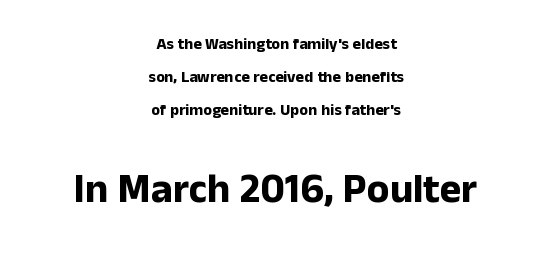
Glance below the letters and you will spot only blank space. How are the letters spaced? Ordinarily, with no added tracking. The axis of the letterforms is exactly vertical. Visually, the bottom section dominates because its glyphs are scaled up. On the weight axis this lands at bold, roughly 700.
